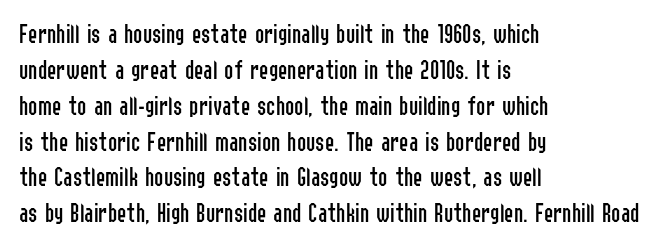
Q: Is the text bold? A: No.
Q: Is the text italic (slanted)? A: No, it is upright.
Q: Is the typeface a serif or a sans-serif typeface? A: Sans-serif.
Q: Is the text underlined? A: No.
Q: How is the paragraph aligned? A: Left-aligned.
Q: Is the spacing between letters normal or unusually wide? A: Normal.
Q: Is the spacing between lines tight, normal or loose? A: Normal.
Q: Width (condensed, normal, or wide)? A: Condensed.
Q: Stroke contrast? A: Low.
Q: x-height? A: Medium.
Q: Monospaced? A: No.
